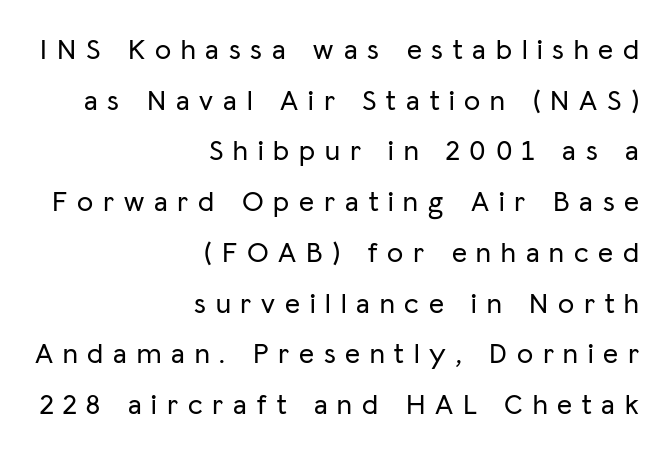
{"serif": "no", "italic": "no", "width": "normal", "stroke_contrast": "low", "x_height": "medium", "monospaced": "no", "underline": "no", "align": "right", "line_spacing_ratio": 1.75, "letter_spacing": "wide", "letter_spacing_em": 0.34, "glyph_px": 29}
